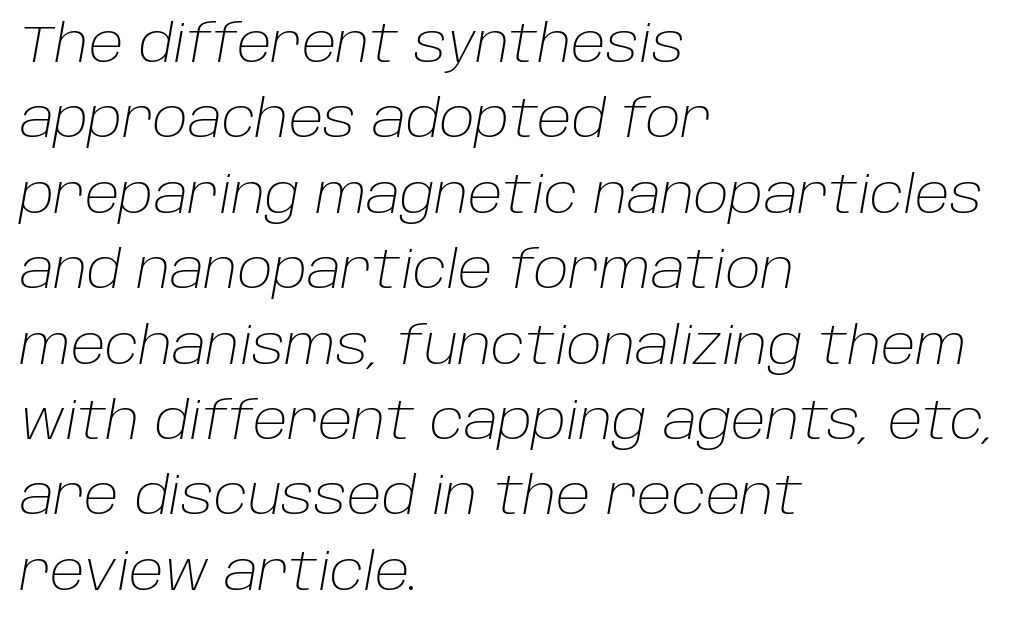
The image shows 52 px light type, italic (leaning right); set left-aligned, normal line spacing (1.45x), normal letter spacing, not underlined; low stroke contrast and a large x-height.
